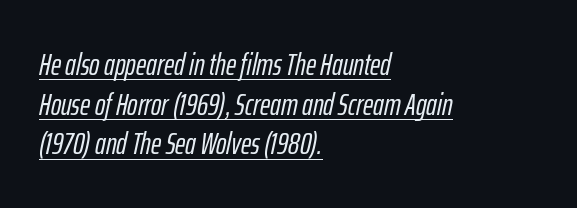
The image shows 31 px condensed type, italic (leaning right); set left-aligned, normal line spacing (1.28x), normal letter spacing, underlined; low stroke contrast and a medium x-height.
